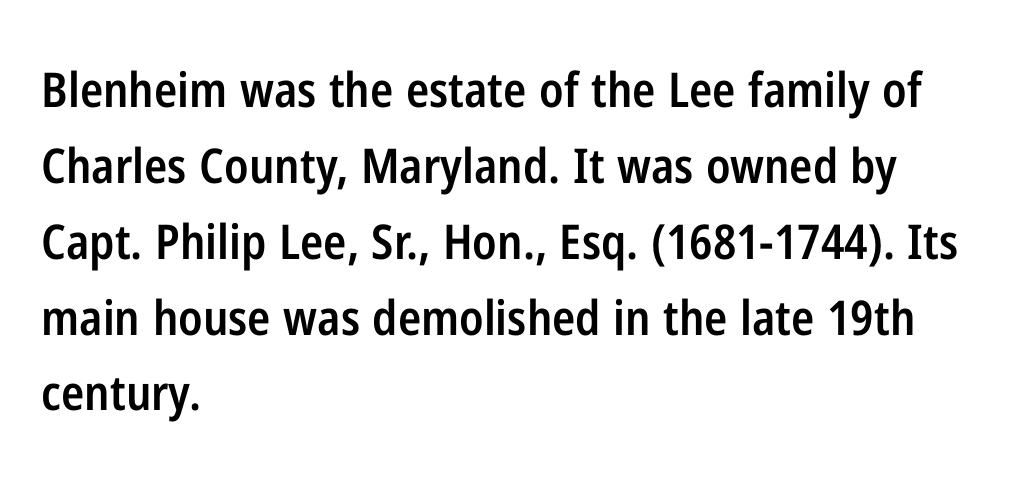
{"serif": "no", "italic": "no", "bold": "semi", "weight": "semibold", "width": "condensed", "stroke_contrast": "low", "x_height": "medium", "monospaced": "no", "underline": "no", "align": "left", "line_spacing": "normal", "line_spacing_ratio": 1.58, "letter_spacing": "normal", "letter_spacing_em": 0.0, "glyph_px": 48}
